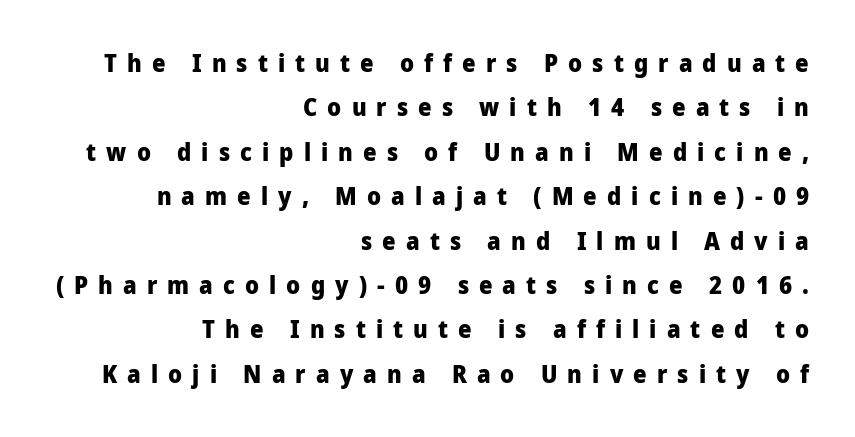
{"italic": "no", "bold": "yes", "underline": "no", "align": "right", "line_spacing_ratio": 1.85, "letter_spacing": "wide", "letter_spacing_em": 0.42, "glyph_px": 24}
